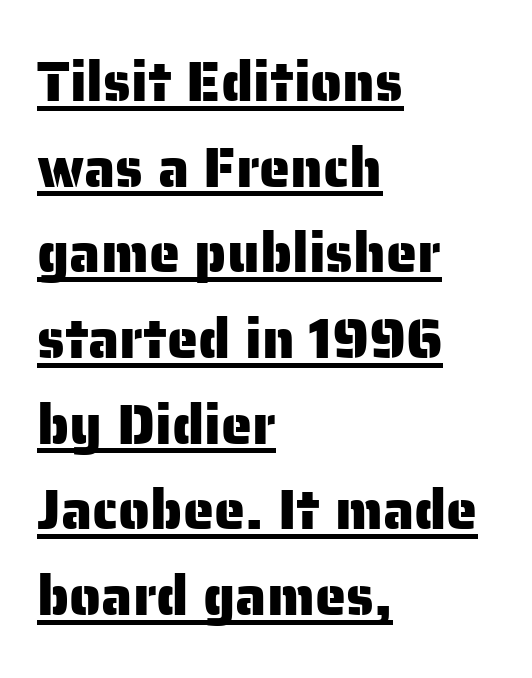
The image shows 56 px sans-serif type, upright; set left-aligned, normal line spacing (1.53x), normal letter spacing, underlined; low stroke contrast and a medium x-height.
